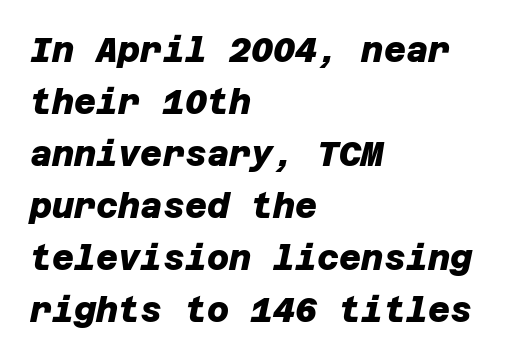
The setting favours the left margin, as ordinary paragraphs usually do. The zone under the glyphs is completely vacant. Short note: letters normally spaced. Note: no serifs on the glyphs.
